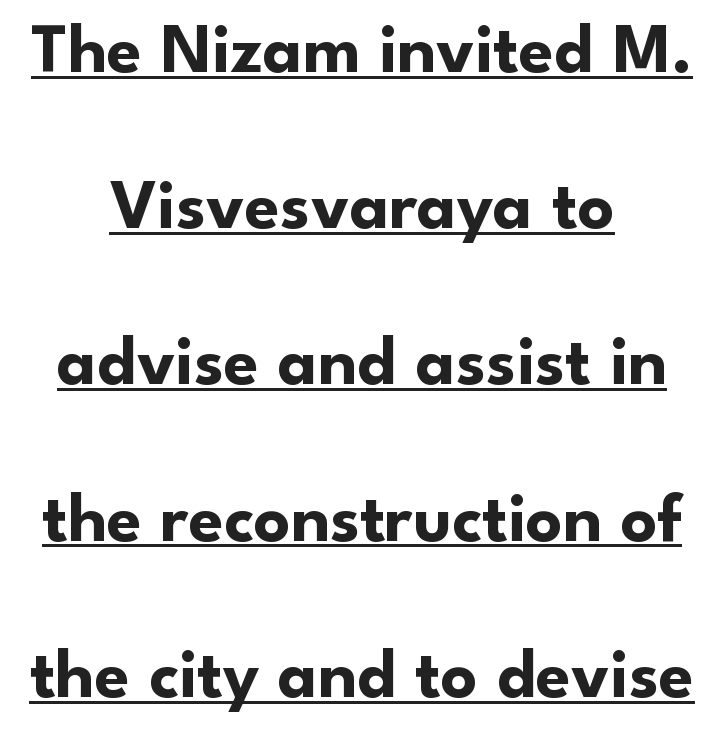
{"serif": "no", "italic": "no", "bold": "yes", "weight": "bold", "width": "normal", "stroke_contrast": "low", "x_height": "small", "monospaced": "no", "underline": "yes", "align": "center", "line_spacing": "loose", "line_spacing_ratio": 2.2, "letter_spacing": "normal", "letter_spacing_em": 0.0, "glyph_px": 71}
